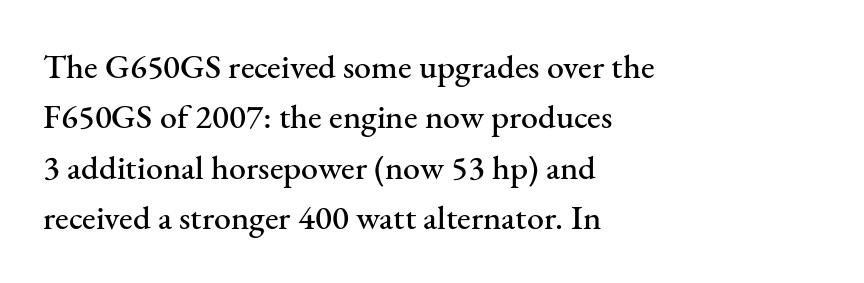
Q: Is the text italic (slanted)? A: No, it is upright.
Q: Is the typeface a serif or a sans-serif typeface? A: Serif.
Q: Is the text underlined? A: No.
Q: How is the paragraph aligned? A: Left-aligned.
Q: Is the spacing between letters normal or unusually wide? A: Normal.
Q: Is the spacing between lines tight, normal or loose? A: Normal.
Q: Width (condensed, normal, or wide)? A: Normal.
Q: Stroke contrast? A: Medium.
Q: x-height? A: Small.
Q: Monospaced? A: No.
